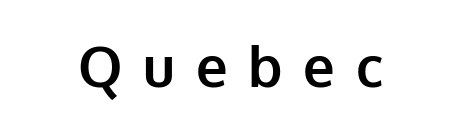
{"serif": "no", "italic": "no", "bold": "yes", "weight": "bold", "width": "normal", "stroke_contrast": "low", "x_height": "medium", "monospaced": "no", "underline": "no", "letter_spacing": "wide", "letter_spacing_em": 0.37, "glyph_px": 56}
